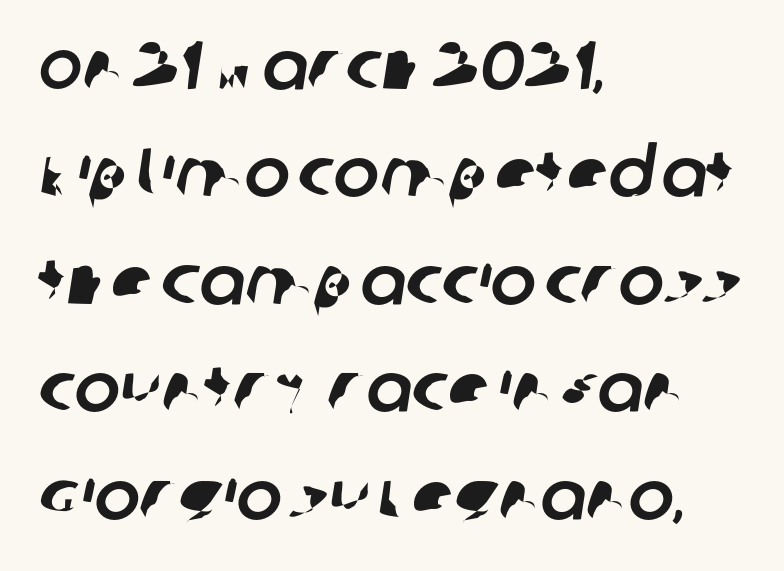
Words float on clear page, feet unadorned. A typesetter would call this zero additional tracking. This sample has the flowing, uneven cadence of proportional lettering. The rendering uses a moderate line-height, typical for paragraphs. Is the block centered? No — it sits flush against the left margin.
